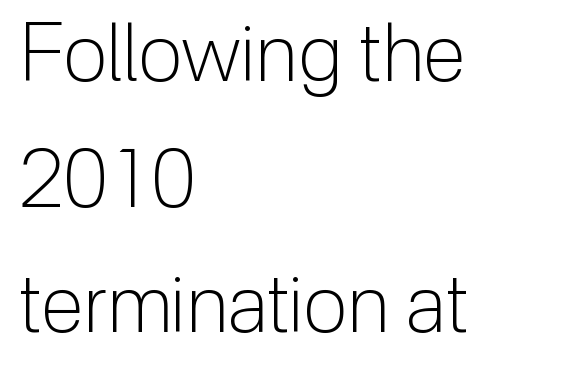
Nobody touched the tracking dial on this one. This is sans-serif lettering, the kind often seen on screens and signage. The space beneath each line is pristine and unruled. The font sits on the lighter half of the weight spectrum, regular included. Here the designer chose a conventional face with non-uniform glyph widths.
